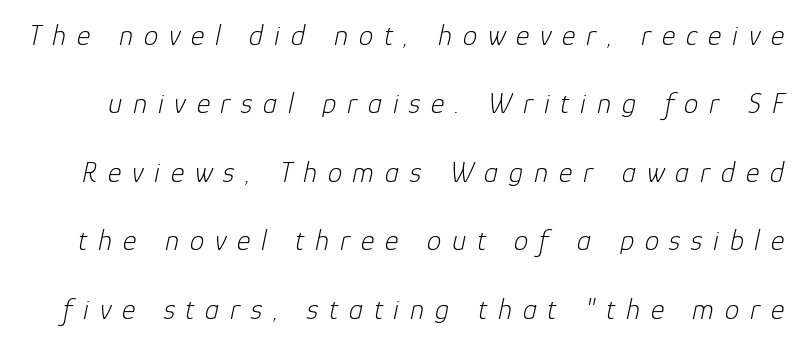
{"italic": "yes", "lean": "right", "slant_degrees": 12, "bold": "no", "weight": "light", "width": "normal", "stroke_contrast": "low", "x_height": "medium", "monospaced": "no", "underline": "no", "line_spacing": "loose", "line_spacing_ratio": 2.36, "letter_spacing": "wide", "letter_spacing_em": 0.37, "glyph_px": 29}
